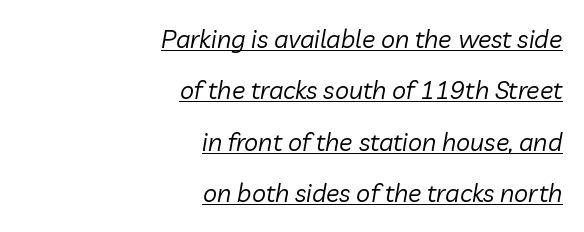
{"italic": "yes", "lean": "right", "slant_degrees": 10, "bold": "no", "underline": "yes", "align": "right", "line_spacing": "loose", "line_spacing_ratio": 2.06, "letter_spacing": "normal", "letter_spacing_em": 0.0, "glyph_px": 25}
